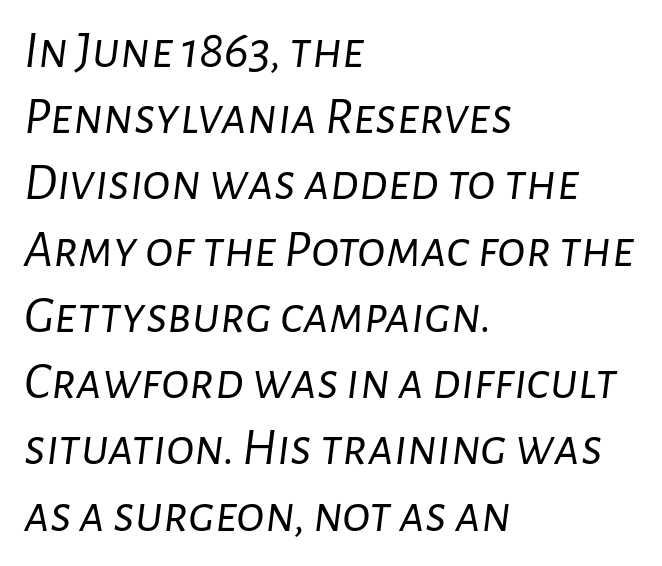
Every row of glyphs begins at an identical x-position on the left. Tall strokes in this sample are angled rather than plumb. Baseline-to-baseline distance is the conventional proportion of letter height. Is this a heavy cut? Hardly; it is regular or lighter. Tracking here is standard; glyphs follow each other at the usual distance.
